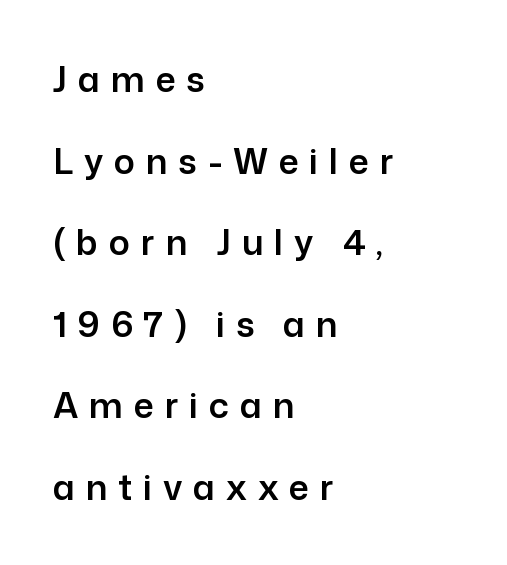
Between one letter and the next there's a generous, obvious gap. If you drew a ruler down the left edge, every line would touch it. The string is rendered with underlining switched off. The lettering stays uniformly vertical, giving the passage a roman look.
